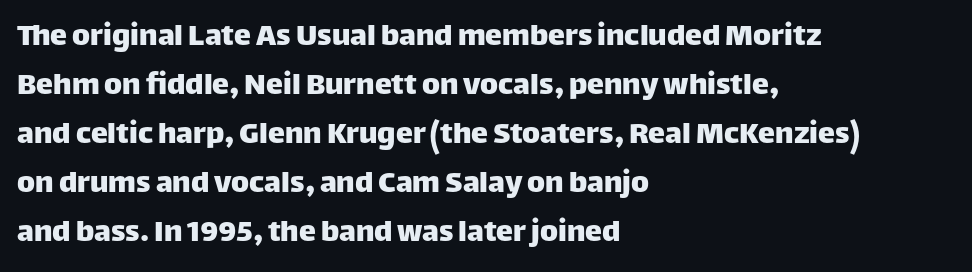
The image shows 34 px sans-serif type, upright; set left-aligned, normal line spacing (1.44x), normal letter spacing, not underlined; low stroke contrast and a large x-height.
